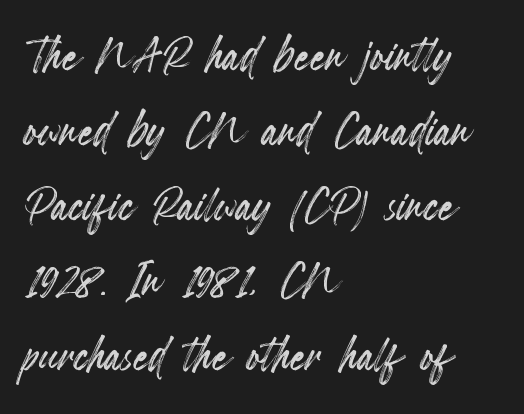
{"width": "condensed", "x_height": "small", "monospaced": "no", "underline": "no", "align": "left", "line_spacing_ratio": 1.23, "letter_spacing": "normal", "letter_spacing_em": 0.0, "glyph_px": 61}
